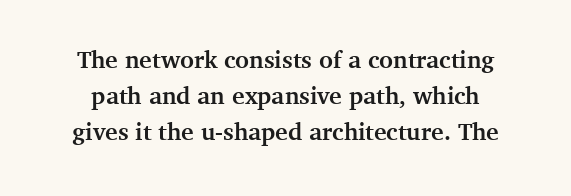
The image shows 24 px bold type, upright; set normal line spacing (1.51x), normal letter spacing, not underlined.
